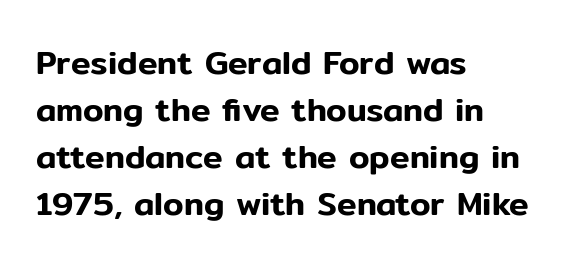
{"serif": "no", "italic": "no", "width": "normal", "stroke_contrast": "low", "x_height": "medium", "monospaced": "no", "underline": "no", "align": "left", "line_spacing": "normal", "line_spacing_ratio": 1.42, "letter_spacing": "normal", "letter_spacing_em": 0.0, "glyph_px": 33}
